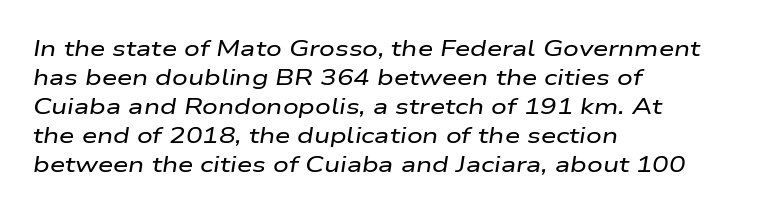
The image shows 22 px text type, italic (leaning right); set left-aligned, normal line spacing (1.32x), normal letter spacing, not underlined.
